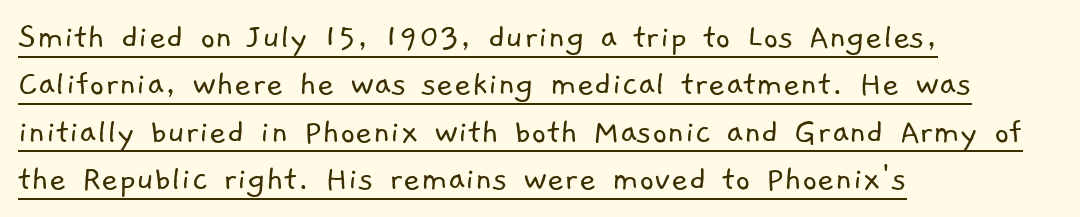
Q: Is the text bold? A: No.
Q: Is the typeface a serif or a sans-serif typeface? A: Sans-serif.
Q: Is the text underlined? A: Yes.
Q: How is the paragraph aligned? A: Left-aligned.
Q: Is the spacing between letters normal or unusually wide? A: Normal.
Q: Is the spacing between lines tight, normal or loose? A: Normal.
Q: Width (condensed, normal, or wide)? A: Normal.
Q: Stroke contrast? A: Low.
Q: x-height? A: Medium.
Q: Monospaced? A: No.
